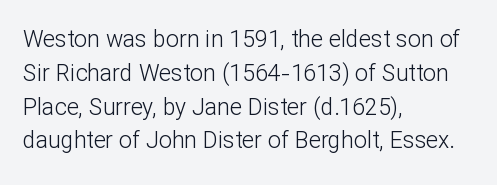
The image shows 23 px text type, upright; set left-aligned, normal line spacing (1.47x), normal letter spacing, not underlined.
